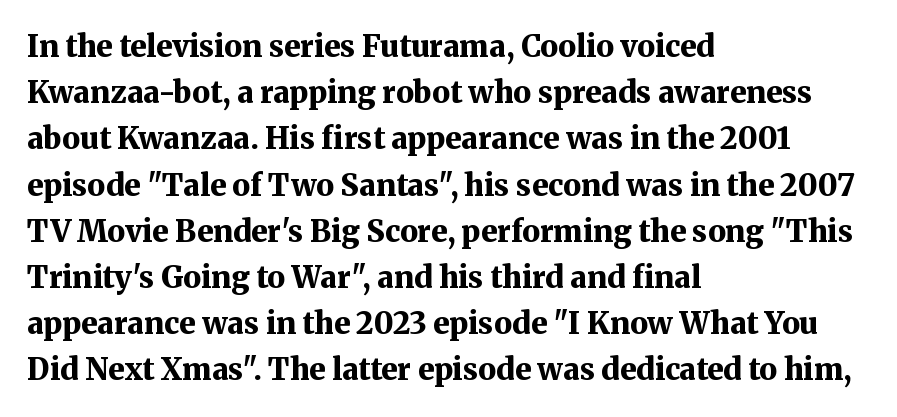
{"serif": "yes", "italic": "no", "bold": "yes", "weight": "bold", "width": "normal", "stroke_contrast": "medium", "x_height": "medium", "monospaced": "no", "underline": "no", "align": "left", "line_spacing": "normal", "line_spacing_ratio": 1.54, "letter_spacing": "normal", "letter_spacing_em": 0.0, "glyph_px": 30}
